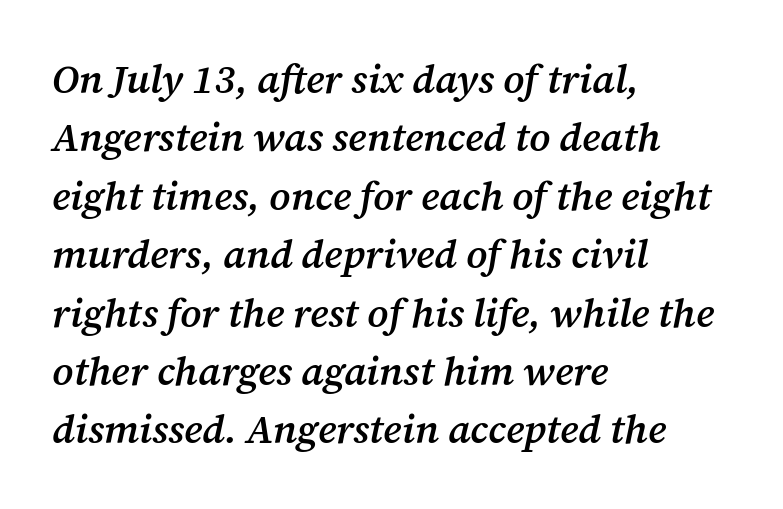
The image shows 40 px semibold serif type, italic (leaning right); set left-aligned, normal line spacing (1.46x), normal letter spacing, not underlined; medium stroke contrast and a medium x-height.
